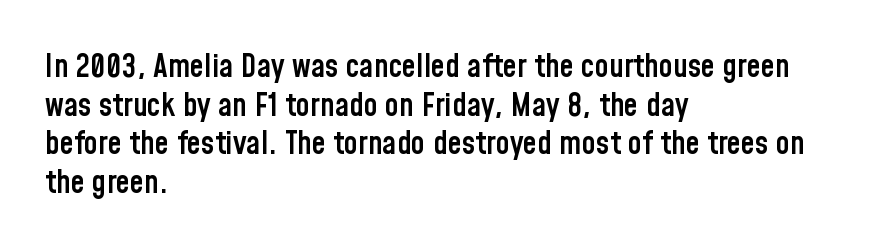
Q: Is the text bold? A: Semi-bold.
Q: Is the text italic (slanted)? A: No, it is upright.
Q: Is the typeface a serif or a sans-serif typeface? A: Sans-serif.
Q: Is the text underlined? A: No.
Q: How is the paragraph aligned? A: Left-aligned.
Q: Is the spacing between letters normal or unusually wide? A: Normal.
Q: Width (condensed, normal, or wide)? A: Condensed.
Q: Stroke contrast? A: Low.
Q: x-height? A: Medium.
Q: Monospaced? A: No.
